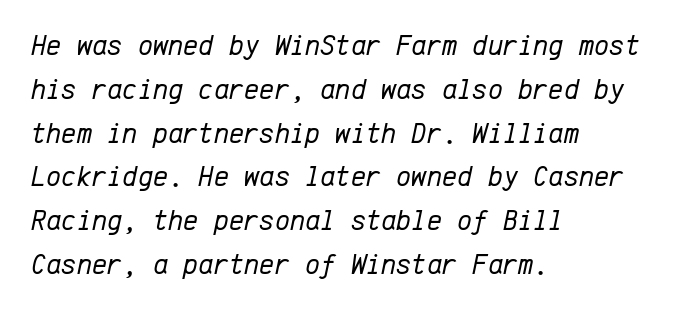
The gaps between neighbouring characters are ordinary and unremarkable. The line-height multiplier appears to be the usual default. These lines were composed using italics. Bold? No — there's no thickening of the strokes. Leftover space on each line is placed entirely after the last word. Any mark beneath the type? The region is blank.
